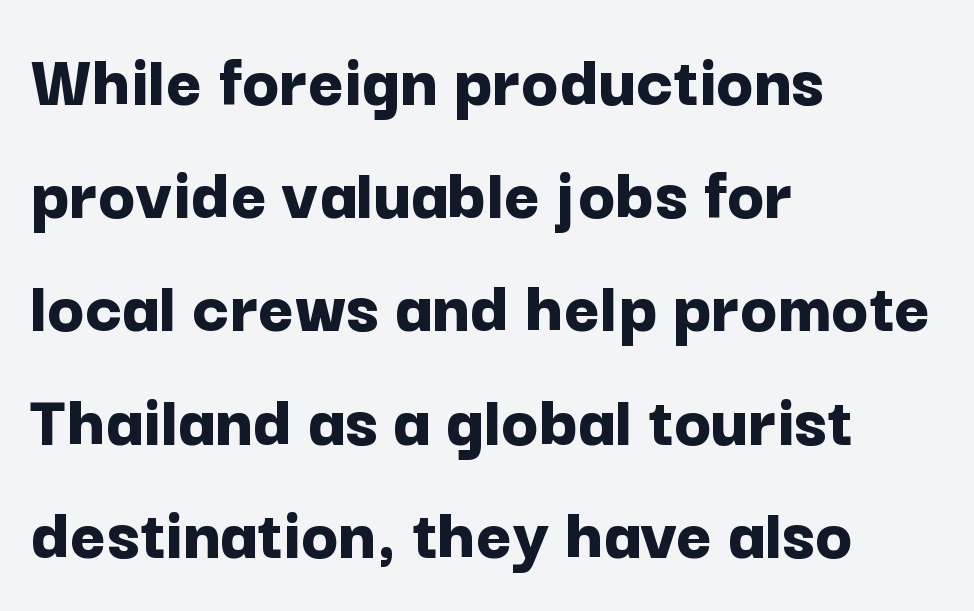
Q: Is the text bold? A: Yes.
Q: Is the text italic (slanted)? A: No, it is upright.
Q: Is the typeface a serif or a sans-serif typeface? A: Sans-serif.
Q: Is the text underlined? A: No.
Q: How is the paragraph aligned? A: Left-aligned.
Q: Is the spacing between letters normal or unusually wide? A: Normal.
Q: Is the spacing between lines tight, normal or loose? A: Normal.
Q: Width (condensed, normal, or wide)? A: Normal.
Q: Stroke contrast? A: Low.
Q: x-height? A: Medium.
Q: Monospaced? A: No.
